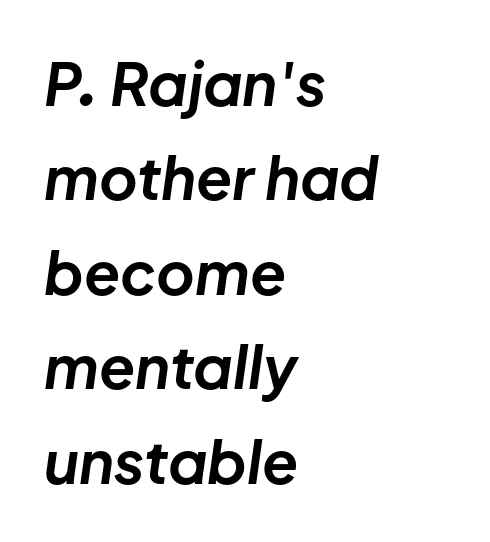
The axis of the letterforms is tilted away from vertical. The paragraph shown leans on its left margin. Pretty heavy lettering here — definitely bold. Glyph-to-glyph distance matches everyday printed text.
